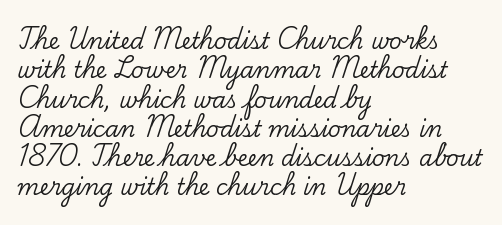
Q: Is the text italic (slanted)? A: Yes.
Q: Is the text underlined? A: No.
Q: How is the paragraph aligned? A: Left-aligned.
Q: Is the spacing between letters normal or unusually wide? A: Normal.
Q: Is the spacing between lines tight, normal or loose? A: Normal.
